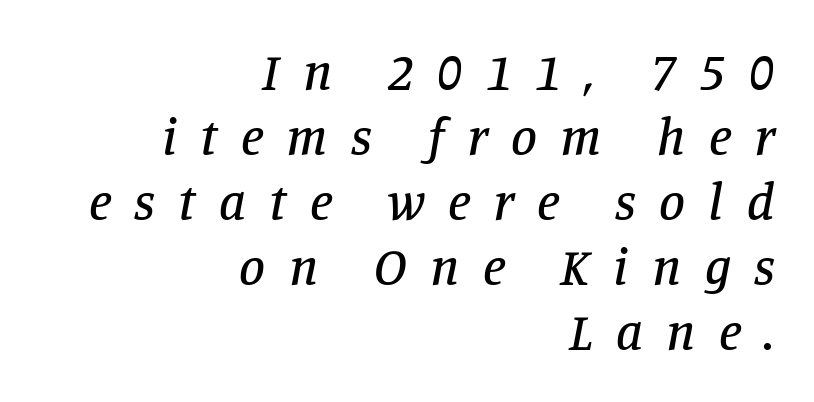
Serif or sans? Serif — the stroke terminals have little feet. It's the slanting kind of type. This sample is right-justified, so line beginnings fall wherever the words allow. Looks like regular typesetting: each glyph gets only the width it needs.
